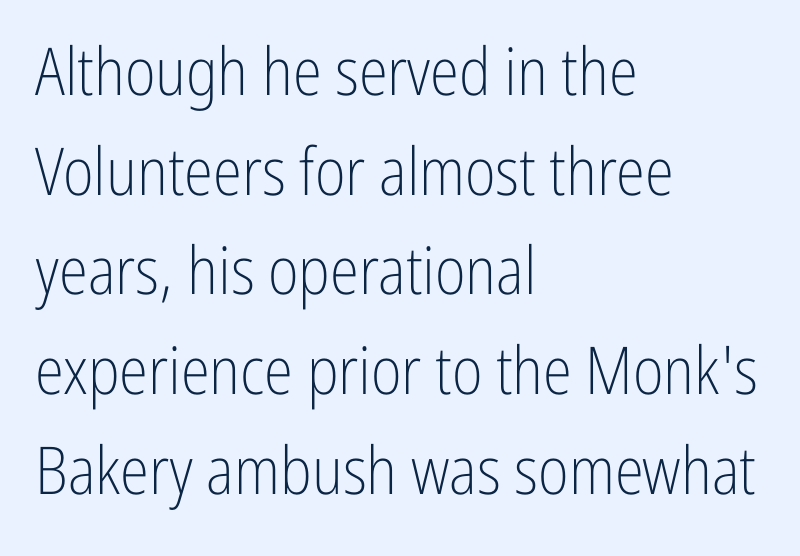
The image shows 66 px light, condensed sans-serif type, upright; set left-aligned, normal line spacing (1.51x), normal letter spacing, not underlined; low stroke contrast and a medium x-height.
